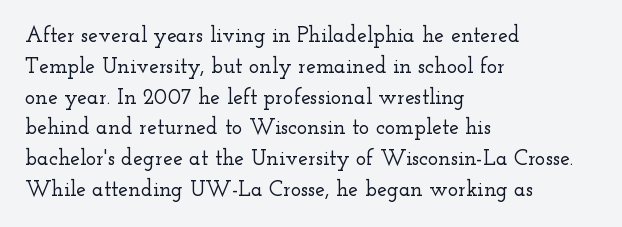
{"italic": "no", "underline": "no", "align": "left", "line_spacing": "normal", "line_spacing_ratio": 1.4, "letter_spacing": "normal", "letter_spacing_em": 0.0, "glyph_px": 22}
